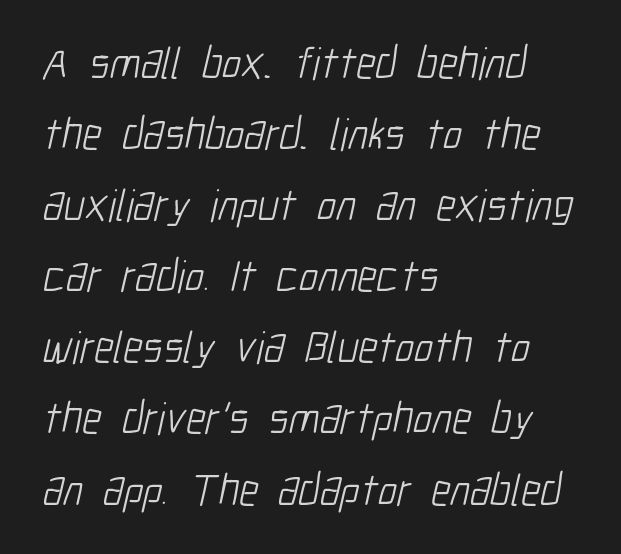
The image shows 45 px light, condensed sans-serif type; set left-aligned, normal line spacing (1.58x), normal letter spacing, not underlined; low stroke contrast and a medium x-height.
